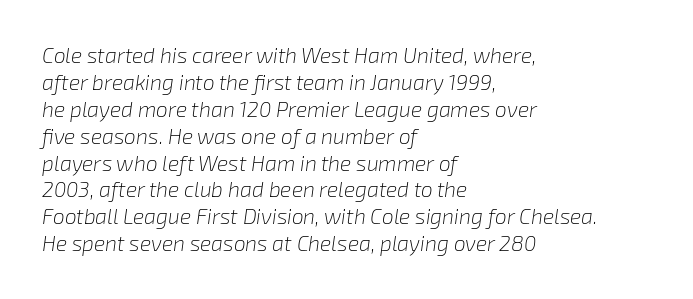
Type without underlining. Leftover space on each line is placed entirely after the last word. Rendered with sloped, italic letterforms. The letters look calm and open, with moderate or lighter stems.
